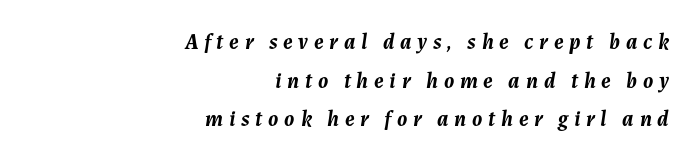
Q: Is the text bold? A: Yes.
Q: Is the text italic (slanted)? A: Yes, it leans right by about 7 degrees.
Q: Is the text underlined? A: No.
Q: How is the paragraph aligned? A: Right-aligned.
Q: Is the spacing between letters normal or unusually wide? A: Unusually wide.
